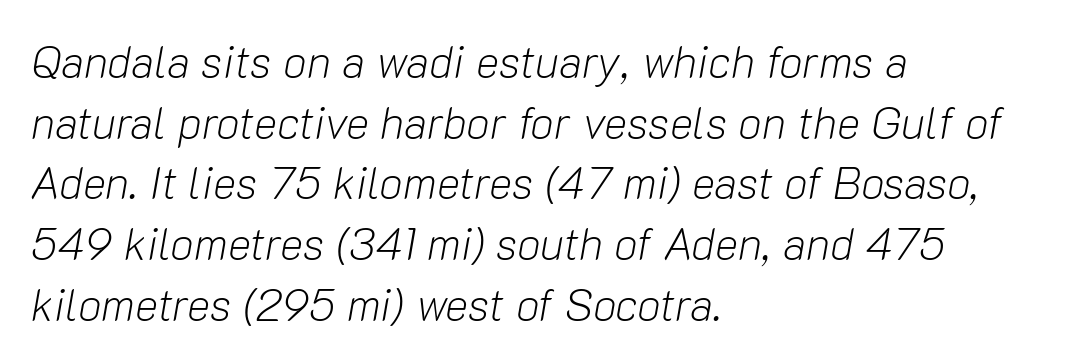
Q: Is the text bold? A: No.
Q: Is the text italic (slanted)? A: Yes, it leans right by about 10 degrees.
Q: Is the text underlined? A: No.
Q: How is the paragraph aligned? A: Left-aligned.
Q: Is the spacing between letters normal or unusually wide? A: Normal.
Q: Is the spacing between lines tight, normal or loose? A: Normal.
Q: Width (condensed, normal, or wide)? A: Normal.
Q: Stroke contrast? A: Low.
Q: x-height? A: Medium.
Q: Monospaced? A: No.
